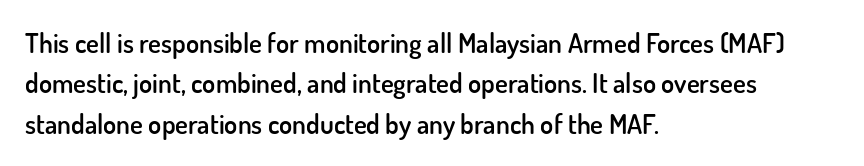
The image shows 27 px text type, upright; set left-aligned, normal line spacing (1.5x), normal letter spacing, not underlined.
